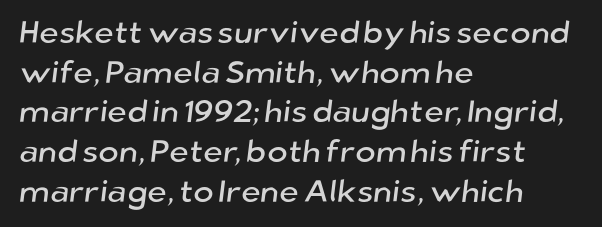
The image shows 31 px sans-serif type; set left-aligned, normal line spacing (1.28x), normal letter spacing, not underlined; low stroke contrast and a medium x-height.
